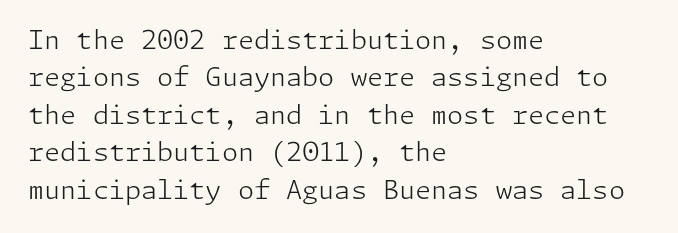
The image shows 26 px text type, upright; set left-aligned, normal line spacing (1.44x), normal letter spacing, not underlined.
